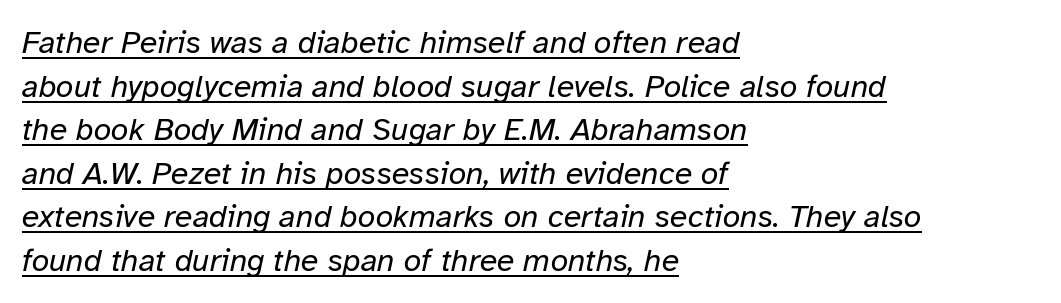
Q: Is the text bold? A: No.
Q: Is the text italic (slanted)? A: Yes, it leans right by about 12 degrees.
Q: Is the text underlined? A: Yes.
Q: How is the paragraph aligned? A: Left-aligned.
Q: Is the spacing between letters normal or unusually wide? A: Normal.
Q: Is the spacing between lines tight, normal or loose? A: Normal.
Q: Width (condensed, normal, or wide)? A: Normal.
Q: Stroke contrast? A: Low.
Q: x-height? A: Medium.
Q: Monospaced? A: No.
